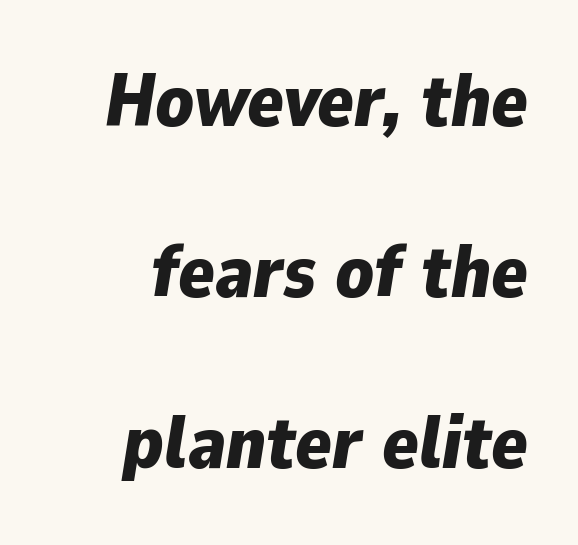
Q: Is the text bold? A: Yes.
Q: Is the text italic (slanted)? A: Yes, it leans right by about 9 degrees.
Q: Is the text underlined? A: No.
Q: How is the paragraph aligned? A: Right-aligned.
Q: Is the spacing between letters normal or unusually wide? A: Normal.
Q: Is the spacing between lines tight, normal or loose? A: Loose.
Q: Width (condensed, normal, or wide)? A: Normal.
Q: Stroke contrast? A: Low.
Q: x-height? A: Medium.
Q: Monospaced? A: No.
